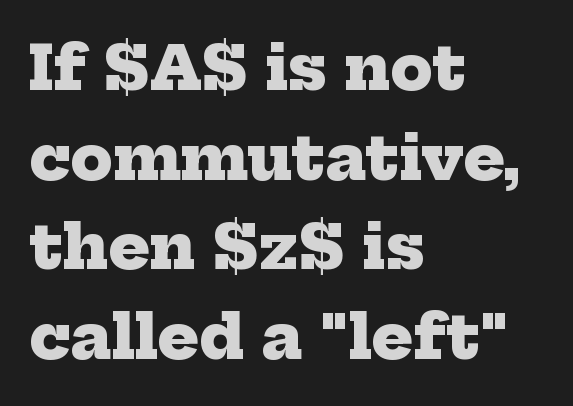
Between one letter and the next there's only the usual sliver of space. Baseline-to-baseline distance is the conventional proportion of letter height. You could not count columns in this text — the font is proportionally spaced. Letters rest on an invisible, unmarked baseline. Alignment: flush left. This sample uses a serif face.
